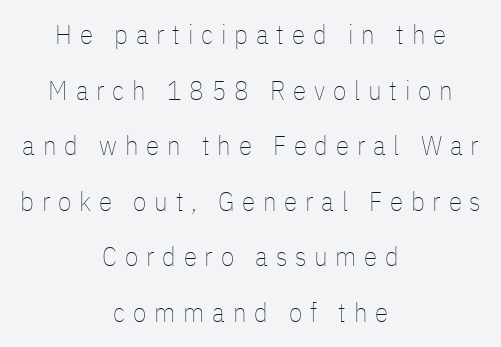
The image shows 27 px text type, upright; set centered, loose line spacing (2.06x), unusually wide letter spacing (+0.29 em), not underlined.
